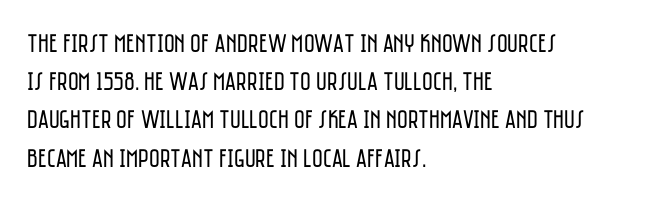
{"italic": "no", "bold": "no", "underline": "no", "align": "left", "line_spacing": "normal", "line_spacing_ratio": 1.47, "letter_spacing": "normal", "letter_spacing_em": 0.0, "glyph_px": 26}
